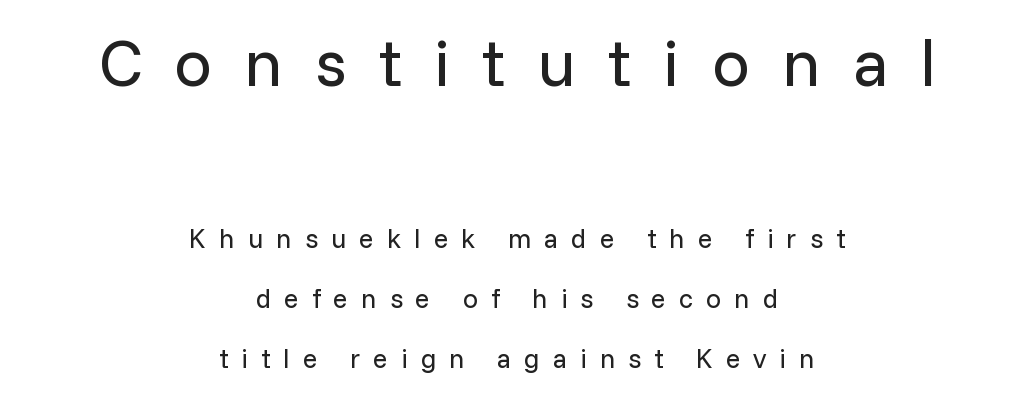
The image shows 67 px regular-weight sans-serif type, upright; set centered, loose line spacing (2.22x), unusually wide letter spacing (+0.48 em), not underlined; the first (top) block is 2.48x larger; low stroke contrast and a medium x-height.
